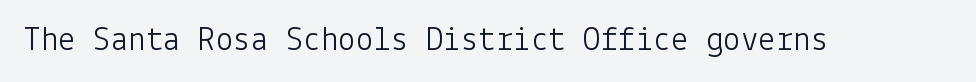
Default kerning and tracking; the words read as compact shapes. Just letters on the line, the space beneath them empty. No heavy texture on the line: the type isn't bold. Every stem runs plumb, perpendicular to the baseline. Typographically, this falls in the sans-serif category.
